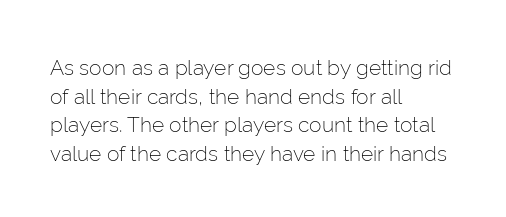
Q: Is the text bold? A: No.
Q: Is the text italic (slanted)? A: No, it is upright.
Q: Is the text underlined? A: No.
Q: How is the paragraph aligned? A: Left-aligned.
Q: Is the spacing between letters normal or unusually wide? A: Normal.
Q: Is the spacing between lines tight, normal or loose? A: Normal.
